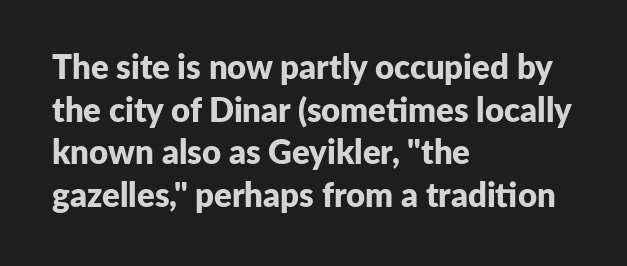
Characters remain perfectly vertical along every line. Observe the ordinary spacing: letters are neighbours, not strangers. Bold? Absolutely — the strokes are thick and heavy. In terms of letterform style, serifs are entirely absent. These lines are set flush left with a ragged right edge.
